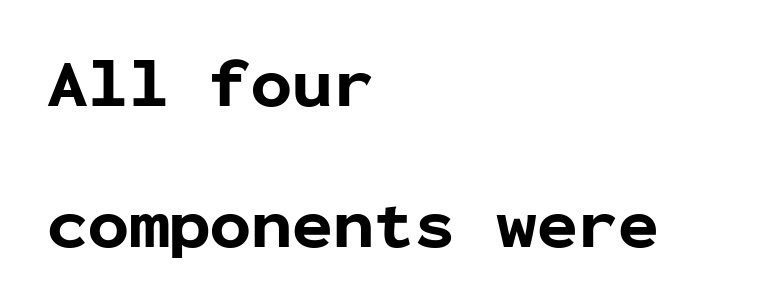
{"serif": "no", "italic": "no", "bold": "yes", "weight": "bold", "width": "normal", "stroke_contrast": "low", "x_height": "medium", "monospaced": "yes", "underline": "no", "align": "left", "line_spacing": "loose", "line_spacing_ratio": 2.07, "letter_spacing": "normal", "letter_spacing_em": 0.0, "glyph_px": 68}
